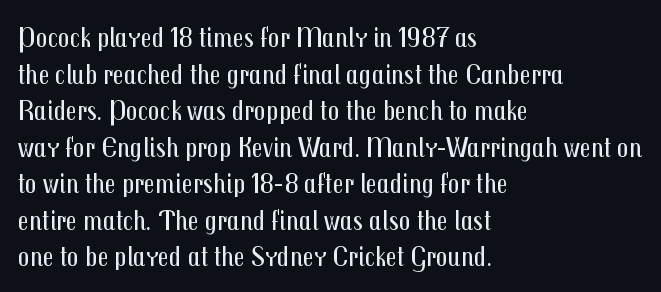
{"serif": "no", "italic": "no", "bold": "no", "weight": "regular", "width": "condensed", "stroke_contrast": "medium", "x_height": "medium", "monospaced": "no", "underline": "no", "align": "left", "line_spacing": "normal", "line_spacing_ratio": 1.26, "letter_spacing": "normal", "letter_spacing_em": 0.0, "glyph_px": 29}
